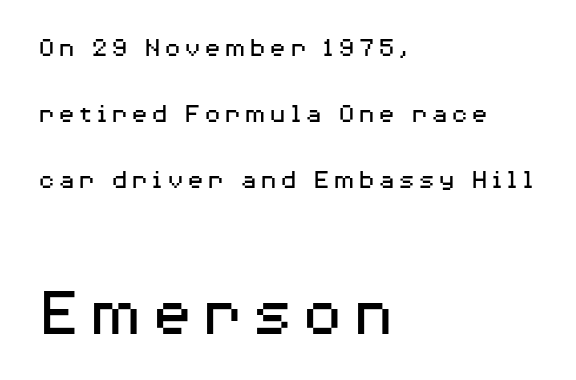
The strip under each line holds only bare page. Scale increases going downward across the two blocks. Italic: no, the glyphs are upright roman. The weight tops out at a normal text grade.
